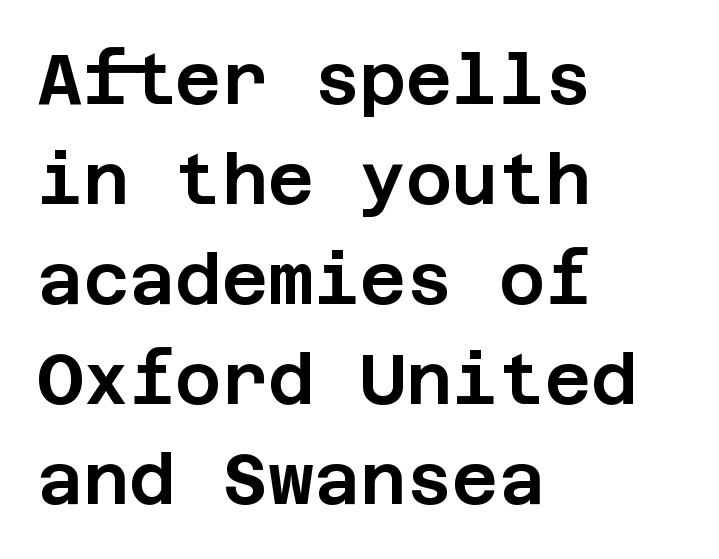
Observe the ordinary spacing: letters are neighbours, not strangers. The paragraph shown leans on its left margin. Ascenders rise straight up at ninety degrees. Serifs: no, the terminals of the letterforms are clean.
